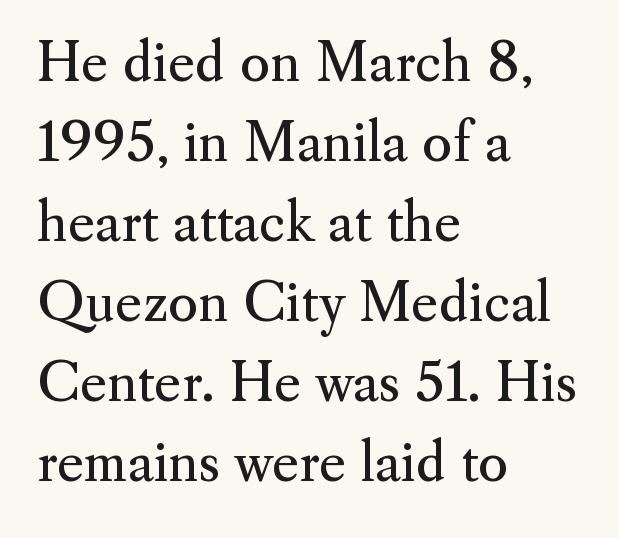
The image shows 52 px regular-weight serif type, upright; set left-aligned, normal line spacing (1.54x), normal letter spacing, not underlined; medium stroke contrast and a small x-height.
